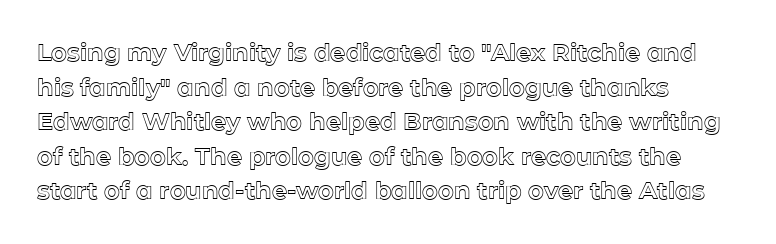
Q: Is the text italic (slanted)? A: No, it is upright.
Q: Is the text underlined? A: No.
Q: How is the paragraph aligned? A: Left-aligned.
Q: Is the spacing between letters normal or unusually wide? A: Normal.
Q: Is the spacing between lines tight, normal or loose? A: Normal.
